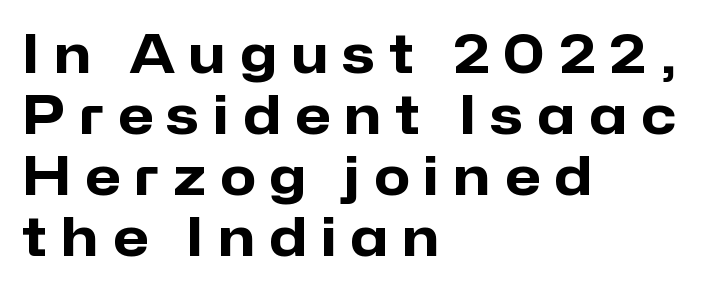
{"serif": "no", "italic": "no", "bold": "yes", "weight": "heavy", "width": "normal", "stroke_contrast": "low", "x_height": "medium", "monospaced": "no", "underline": "no", "align": "left", "line_spacing_ratio": 1.17, "letter_spacing": "wide", "letter_spacing_em": 0.27, "glyph_px": 52}
